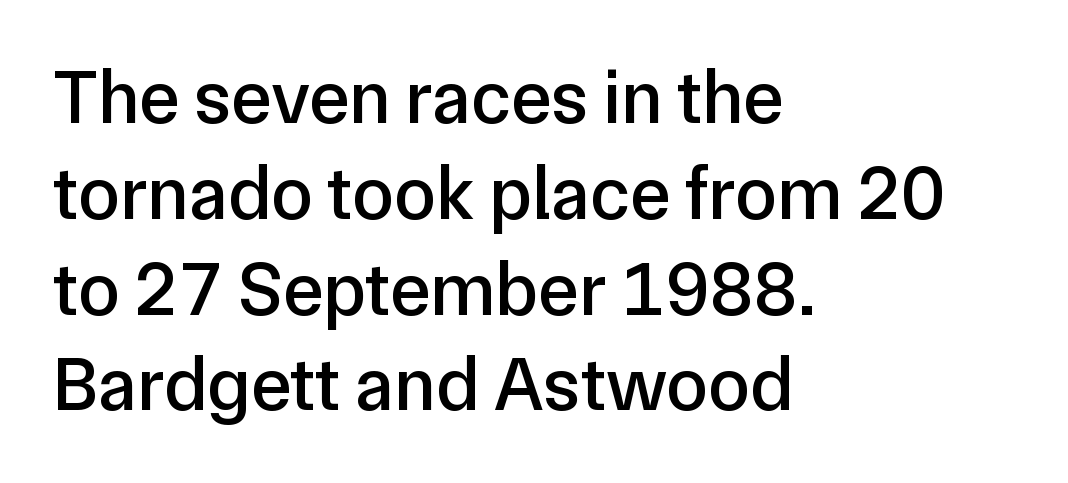
Has an underline been added? It has not. Between one letter and the next there's only the usual sliver of space. Here the designer chose a conventional face with non-uniform glyph widths. Reading down the column, the eye jumps a familiar distance to each next line.
